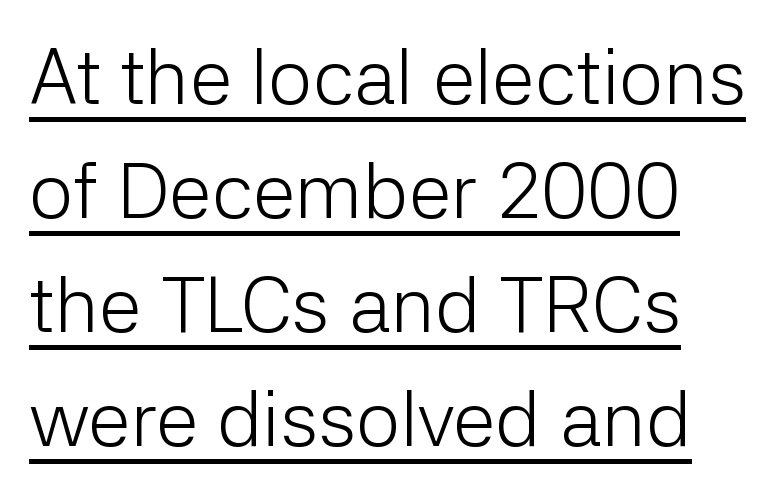
The image shows 78 px light sans-serif type, upright; set normal line spacing (1.46x), normal letter spacing, underlined; low stroke contrast and a medium x-height.
